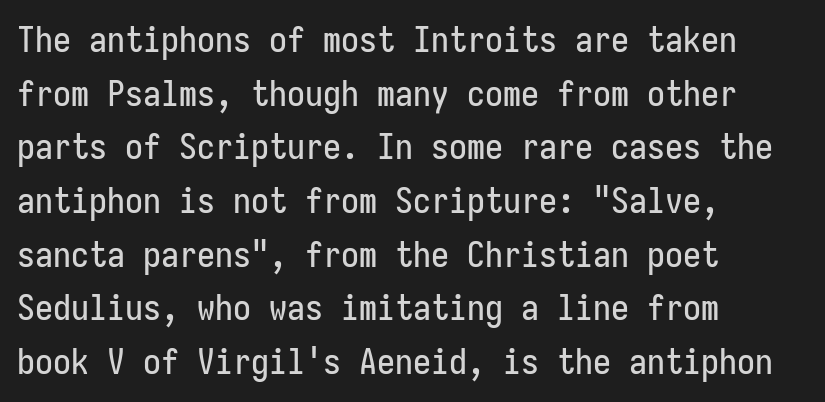
I'd call this a sans setting — the letters go barefoot. The lines are quadded left. The type sits square on the baseline with zero lean. These lines are rendered in a fixed-pitch font.
